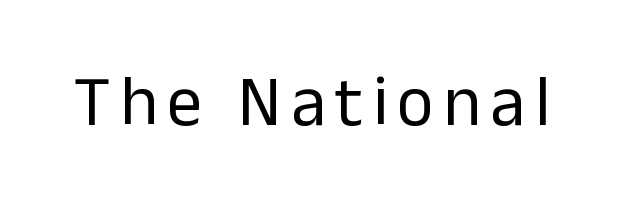
{"serif": "no", "italic": "no", "bold": "no", "weight": "regular", "width": "normal", "stroke_contrast": "low", "x_height": "medium", "monospaced": "no", "underline": "no", "glyph_px": 71}
